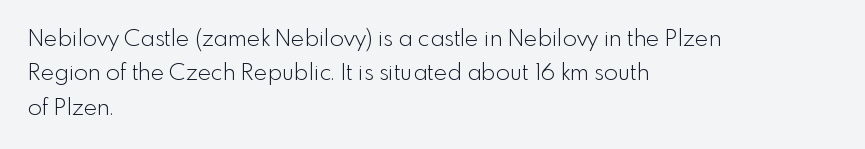
The vertical gap from one line to the next is medium. These lines were composed using upright roman letters. Horizontal alignment here is leftward, the default for most running prose. The gaps between neighbouring characters are ordinary and unremarkable. Weight: regular or lighter.
